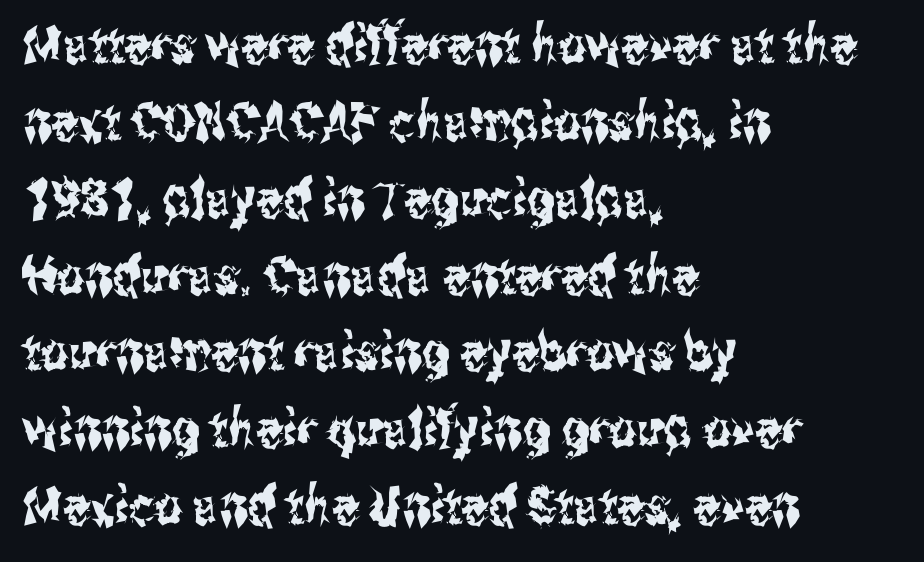
Q: Is the text italic (slanted)? A: No, it is upright.
Q: Is the typeface a serif or a sans-serif typeface? A: Sans-serif.
Q: Is the text underlined? A: No.
Q: How is the paragraph aligned? A: Left-aligned.
Q: Is the spacing between letters normal or unusually wide? A: Normal.
Q: Is the spacing between lines tight, normal or loose? A: Normal.
Q: Width (condensed, normal, or wide)? A: Condensed.
Q: Stroke contrast? A: Medium.
Q: x-height? A: Medium.
Q: Monospaced? A: No.
